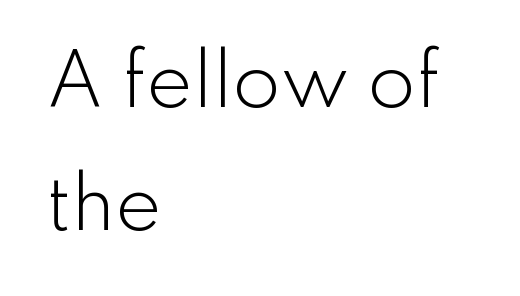
{"serif": "no", "italic": "no", "bold": "no", "weight": "light", "width": "normal", "stroke_contrast": "low", "x_height": "small", "monospaced": "no", "underline": "no", "align": "left", "line_spacing_ratio": 1.76, "letter_spacing": "normal", "letter_spacing_em": 0.0, "glyph_px": 70}
